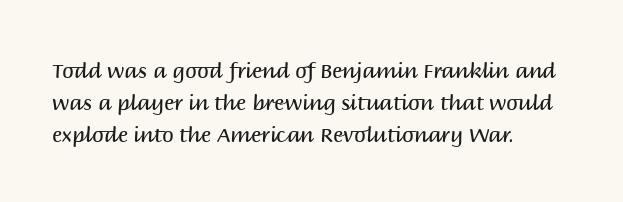
{"bold": "no", "underline": "no", "align": "left", "line_spacing": "normal", "line_spacing_ratio": 1.53, "letter_spacing": "normal", "letter_spacing_em": 0.0, "glyph_px": 21}
